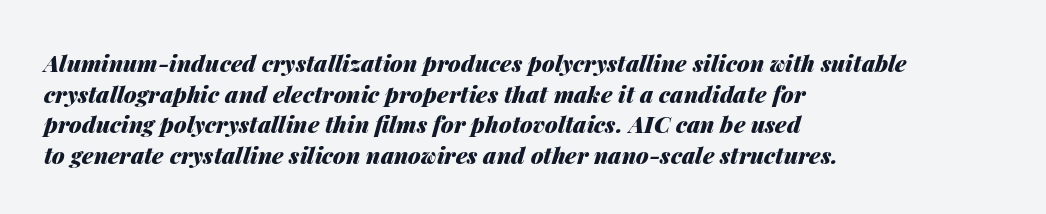
{"italic": "yes", "lean": "right", "slant_degrees": 14, "bold": "yes", "underline": "no", "align": "left", "line_spacing": "normal", "line_spacing_ratio": 1.33, "letter_spacing": "normal", "letter_spacing_em": 0.0, "glyph_px": 23}
